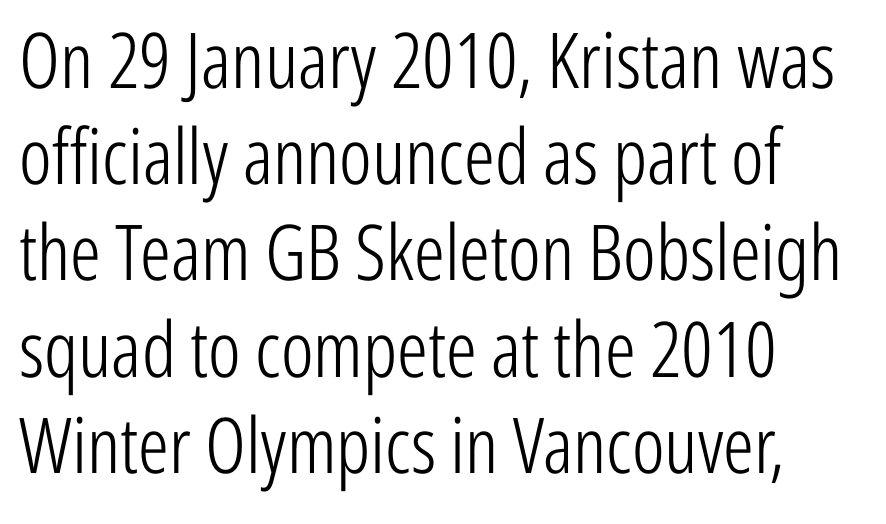
Q: Is the text bold? A: No.
Q: Is the text italic (slanted)? A: No, it is upright.
Q: Is the typeface a serif or a sans-serif typeface? A: Sans-serif.
Q: Is the text underlined? A: No.
Q: How is the paragraph aligned? A: Left-aligned.
Q: Is the spacing between letters normal or unusually wide? A: Normal.
Q: Is the spacing between lines tight, normal or loose? A: Normal.
Q: Width (condensed, normal, or wide)? A: Condensed.
Q: Stroke contrast? A: Low.
Q: x-height? A: Medium.
Q: Monospaced? A: No.
